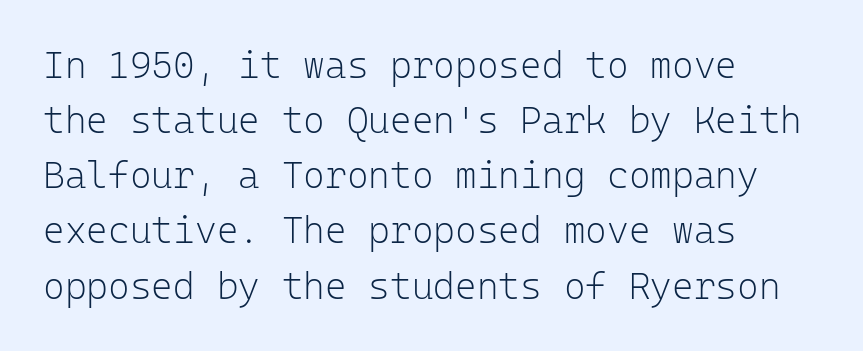
Q: Is the text bold? A: No.
Q: Is the text italic (slanted)? A: No, it is upright.
Q: Is the typeface a serif or a sans-serif typeface? A: Sans-serif.
Q: Is the text underlined? A: No.
Q: How is the paragraph aligned? A: Left-aligned.
Q: Is the spacing between letters normal or unusually wide? A: Normal.
Q: Is the spacing between lines tight, normal or loose? A: Normal.
Q: Width (condensed, normal, or wide)? A: Normal.
Q: Stroke contrast? A: Low.
Q: x-height? A: Medium.
Q: Monospaced? A: Yes.
